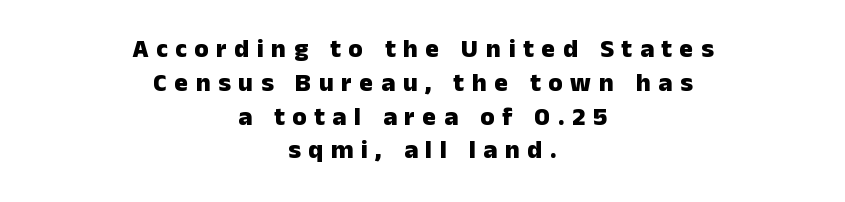
The glyphs have the mass of a bold cut. The lines sit at an ordinary, default distance from one another. The specimen reads as upright at a glance. If you folded the block vertically in half, each line would mirror itself in length.
